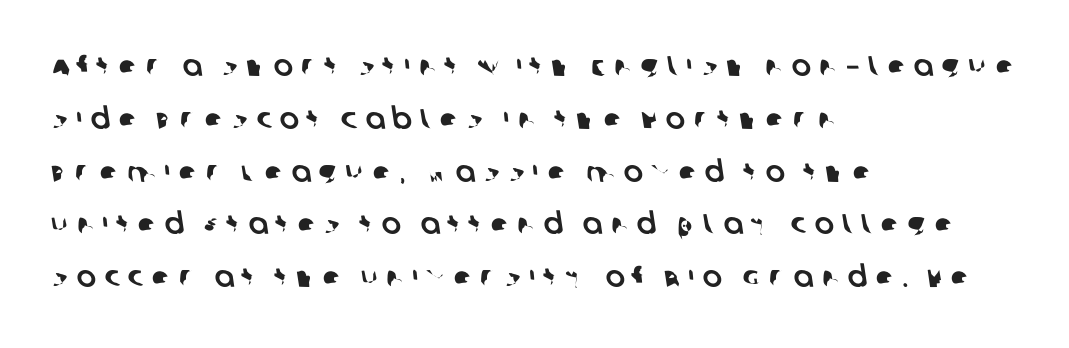
The image shows 29 px sans-serif type; set left-aligned, line spacing 1.82x, unusually wide letter spacing (+0.29 em), not underlined; low stroke contrast and a large x-height.
